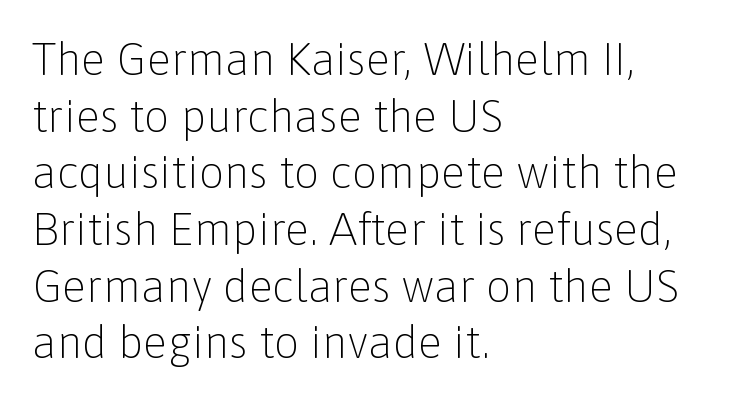
Vertically, the passage feels balanced, rows spaced as you'd expect. Font category for this specimen: sans-serif. In terms of posture, this sample is upright. Nothing heavy about these letters — not bold at all. Here the designer chose a conventional face with non-uniform glyph widths.
